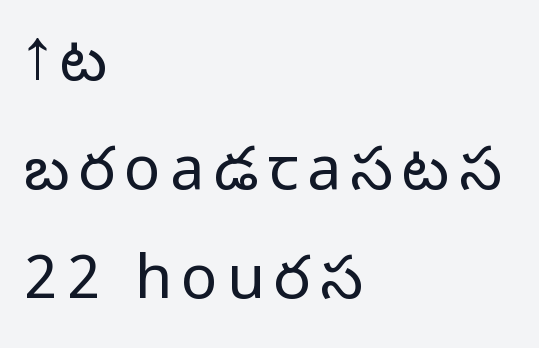
Compared with a centered layout, this one pins lines to the left instead. Grotesque or geometric, the face here clearly has no serifs. The face looks like a standard text weight, possibly lighter. The font's upright variant was chosen for this text.
